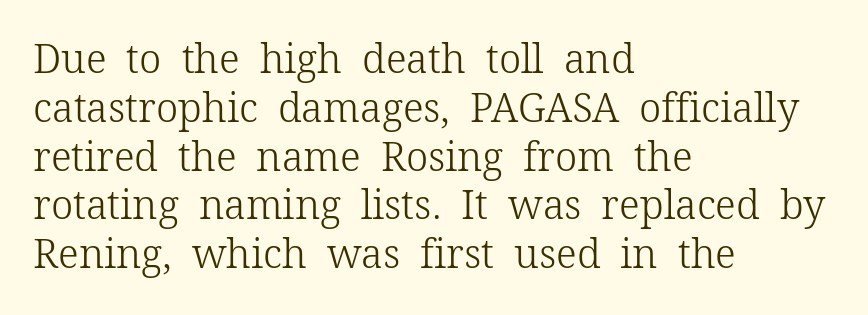
{"serif": "yes", "italic": "no", "bold": "no", "weight": "light", "width": "normal", "stroke_contrast": "low", "x_height": "medium", "monospaced": "no", "underline": "no", "align": "left", "line_spacing_ratio": 1.22, "letter_spacing": "normal", "letter_spacing_em": 0.0, "glyph_px": 40}
